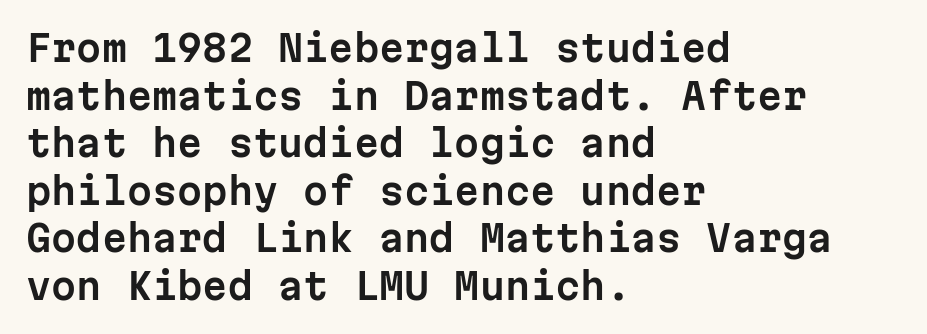
I'd call this a sans setting — the letters go barefoot. The passage shown is typed in a monospace face where columns stay perfectly aligned. Underlining? Definitely not there. What stands out about the letter spacing? Nothing — it is the standard amount. The setting favours the left margin, as ordinary paragraphs usually do. It's the straight-up-and-down kind of type.
